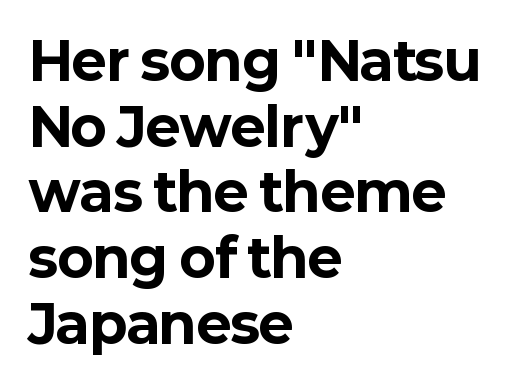
{"serif": "no", "italic": "no", "bold": "yes", "weight": "bold", "width": "normal", "stroke_contrast": "low", "x_height": "medium", "monospaced": "no", "underline": "no", "align": "left", "line_spacing_ratio": 1.24, "letter_spacing": "normal", "letter_spacing_em": 0.0, "glyph_px": 53}
